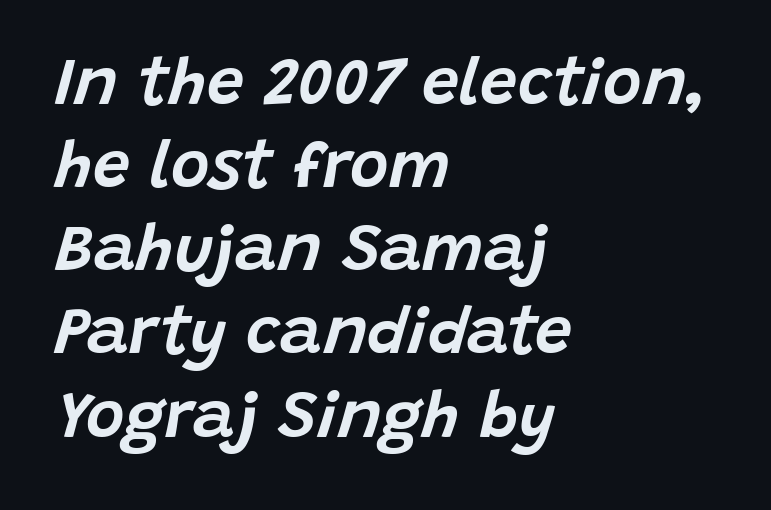
Q: Is the text italic (slanted)? A: Yes, it leans right by about 15 degrees.
Q: Is the text underlined? A: No.
Q: How is the paragraph aligned? A: Left-aligned.
Q: Is the spacing between letters normal or unusually wide? A: Normal.
Q: Is the spacing between lines tight, normal or loose? A: Normal.
Q: Width (condensed, normal, or wide)? A: Normal.
Q: Stroke contrast? A: Low.
Q: x-height? A: Large.
Q: Monospaced? A: No.
